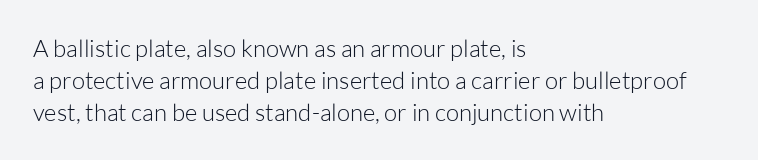
Q: Is the text bold? A: No.
Q: Is the text italic (slanted)? A: No, it is upright.
Q: Is the text underlined? A: No.
Q: How is the paragraph aligned? A: Left-aligned.
Q: Is the spacing between letters normal or unusually wide? A: Normal.
Q: Is the spacing between lines tight, normal or loose? A: Normal.
